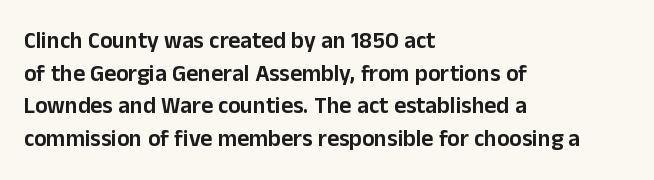
All the whitespace from short lines collects on the right. Standard letterfit; no display-style spreading of the glyphs. The area under the type is left untouched. Characters remain perfectly vertical along every line. If you measured baseline to baseline, you'd find a middling distance.
